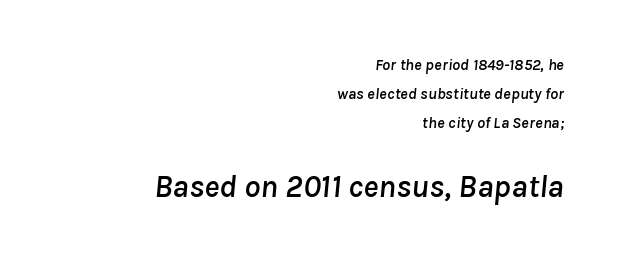
The rendering enlarges the type as you move from the upper chunk to the lower. The letters advance in unequal steps, a hallmark of proportional type. The whole block is typeset with a tilt. These lines stack with their right ends in a neat column.
